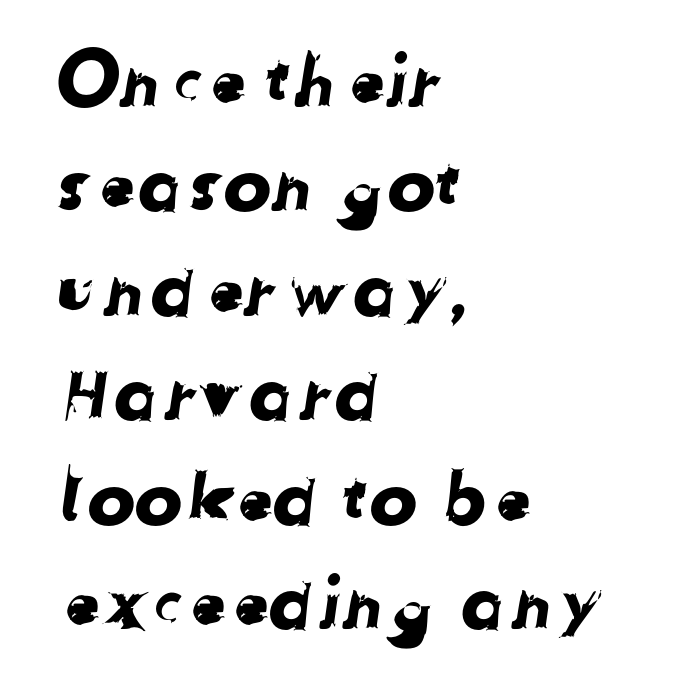
{"serif": "no", "width": "normal", "stroke_contrast": "low", "x_height": "medium", "monospaced": "no", "underline": "no", "align": "left", "line_spacing": "normal", "line_spacing_ratio": 1.45, "letter_spacing": "normal", "letter_spacing_em": 0.0, "glyph_px": 72}
